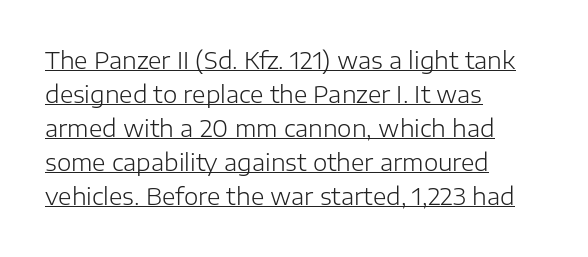
The image shows 23 px text type, upright; set left-aligned, normal line spacing (1.48x), normal letter spacing, underlined.
